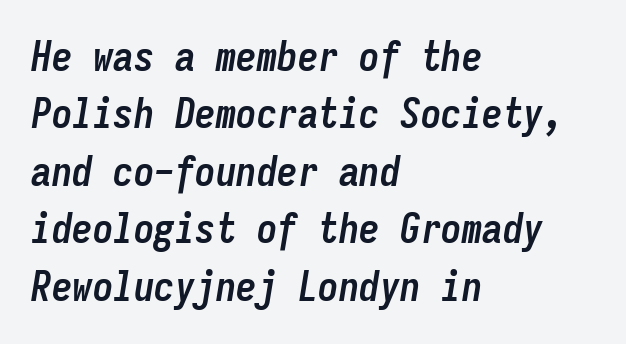
The image shows 41 px semibold, condensed type, italic (leaning right), monospaced; set left-aligned, normal line spacing (1.4x), normal letter spacing, not underlined; low stroke contrast and a medium x-height.
